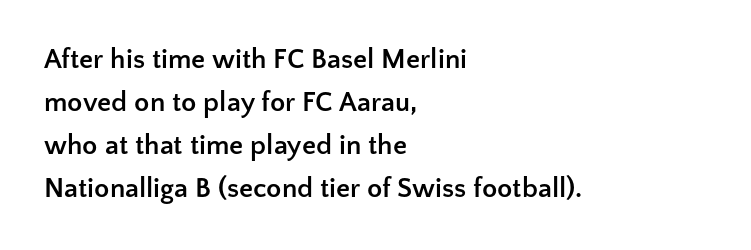
{"serif": "no", "italic": "no", "bold": "yes", "weight": "semibold", "width": "normal", "stroke_contrast": "low", "x_height": "medium", "monospaced": "no", "underline": "no", "align": "left", "line_spacing": "normal", "line_spacing_ratio": 1.54, "letter_spacing": "normal", "letter_spacing_em": 0.0, "glyph_px": 28}
